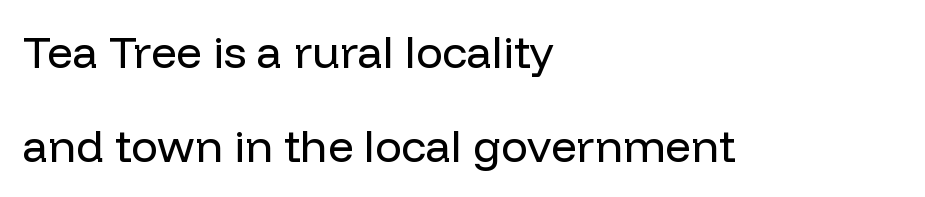
The type family on display is of the sans-serif kind. Weight class: somewhere from thin through regular. Default kerning and tracking; the words read as compact shapes. Proportional: the letters do not fall into vertical columns. These lines were composed using upright roman letters.
